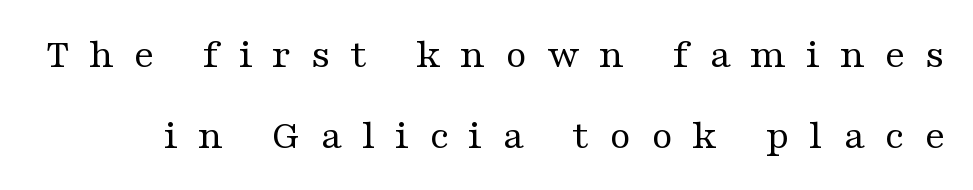
The face used here is proportionally spaced, like ordinary book or web type. Plain, unruled lines of type. Nothing heavy about these letters — not bold at all. This is roman type, the default non-slanted kind. This sample uses a serif face. Someone cranked the tracking dial way up on this one.
